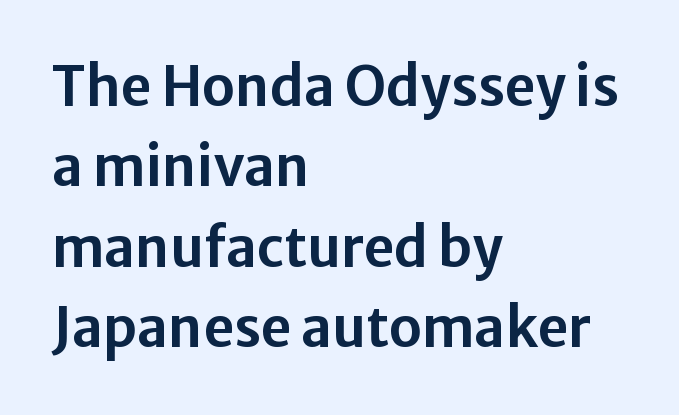
{"serif": "no", "italic": "no", "width": "normal", "stroke_contrast": "low", "x_height": "medium", "monospaced": "no", "underline": "no", "align": "left", "line_spacing": "normal", "line_spacing_ratio": 1.49, "letter_spacing": "normal", "letter_spacing_em": 0.0, "glyph_px": 54}
